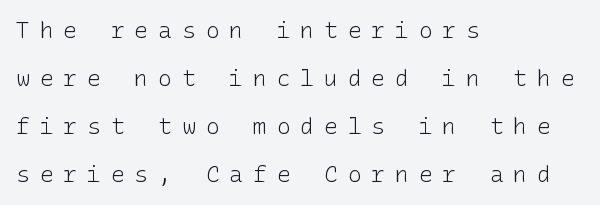
This sample uses expanded letter spacing, leaving extra air between glyphs. In CSS terms this would be text-align: left. Students, observe: this is what heavily led, spacious text looks like. The letterforms sit at book weight or below. Nope, not italic — everything's standing straight.
